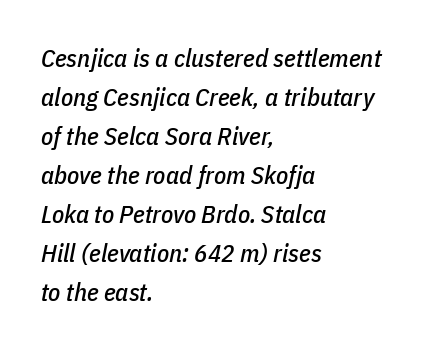
The image shows 25 px text type, italic (leaning right); set left-aligned, normal line spacing (1.56x), normal letter spacing, not underlined.
